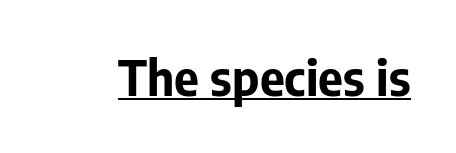
Heavy, bold letterforms. A baseline rule has been typeset under these characters. Compared with typical body copy, the letter spacing here is the same. These lines are rendered in a variable-pitch font.
